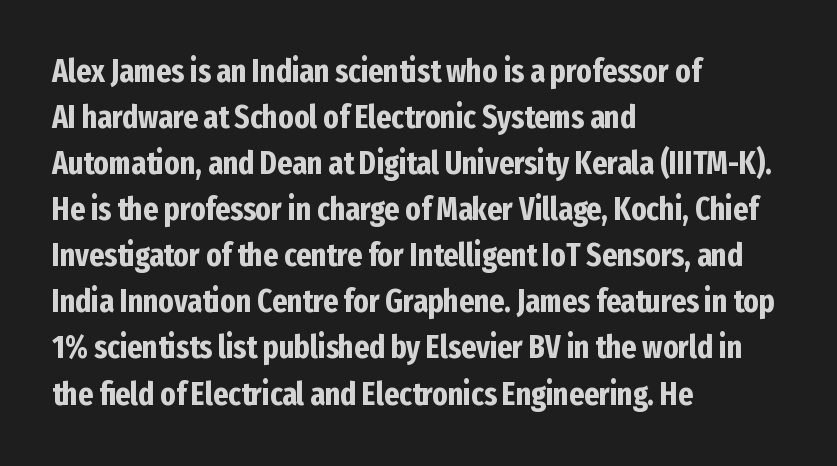
{"serif": "no", "italic": "no", "bold": "yes", "weight": "bold", "width": "condensed", "stroke_contrast": "low", "x_height": "medium", "monospaced": "no", "underline": "no", "align": "left", "line_spacing": "normal", "line_spacing_ratio": 1.44, "letter_spacing": "normal", "letter_spacing_em": 0.0, "glyph_px": 32}
